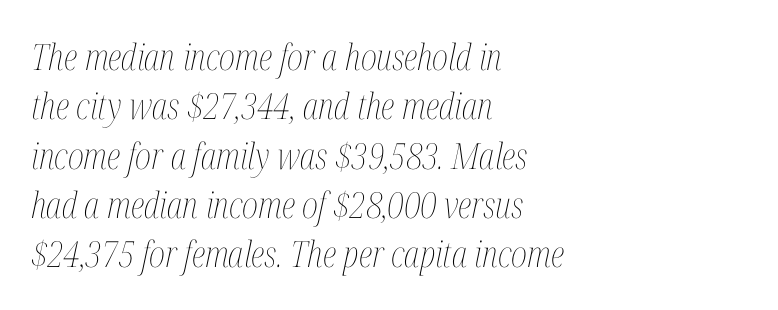
Unbolded letterforms with no extra heft. Each letter keeps its own natural width here, so spacing adapts to shape. The compositor pushed each line to the left boundary. The whole block is typeset with a tilt. The horizontal fit of the characters is conventional and even.
